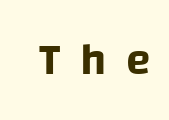
Q: Is the text italic (slanted)? A: No, it is upright.
Q: Is the typeface a serif or a sans-serif typeface? A: Sans-serif.
Q: Is the text underlined? A: No.
Q: Is the spacing between letters normal or unusually wide? A: Unusually wide.
Q: Width (condensed, normal, or wide)? A: Normal.
Q: Stroke contrast? A: Low.
Q: x-height? A: Large.
Q: Monospaced? A: No.
